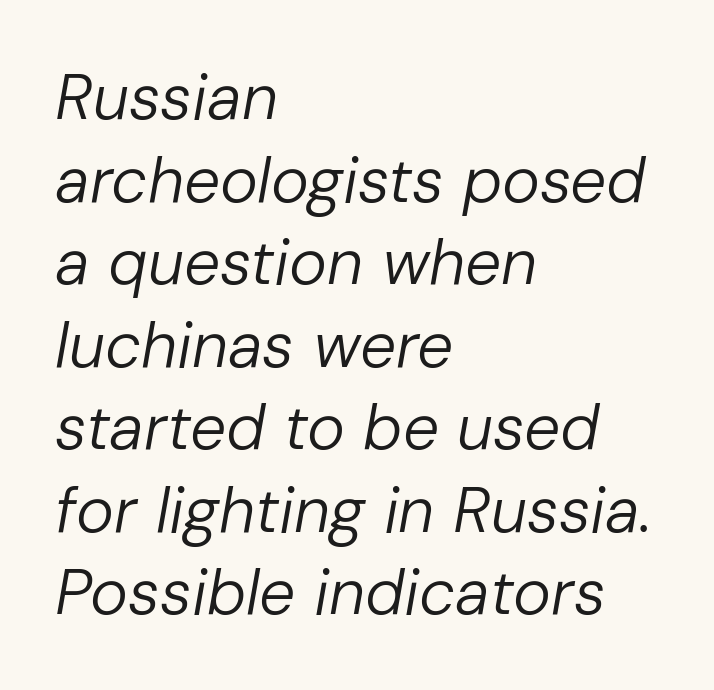
Quick note: italic. The lines sit at an ordinary, default distance from one another. Lines of text with bare space underneath. Short note: letters normally spaced. The lines are quadded left.
